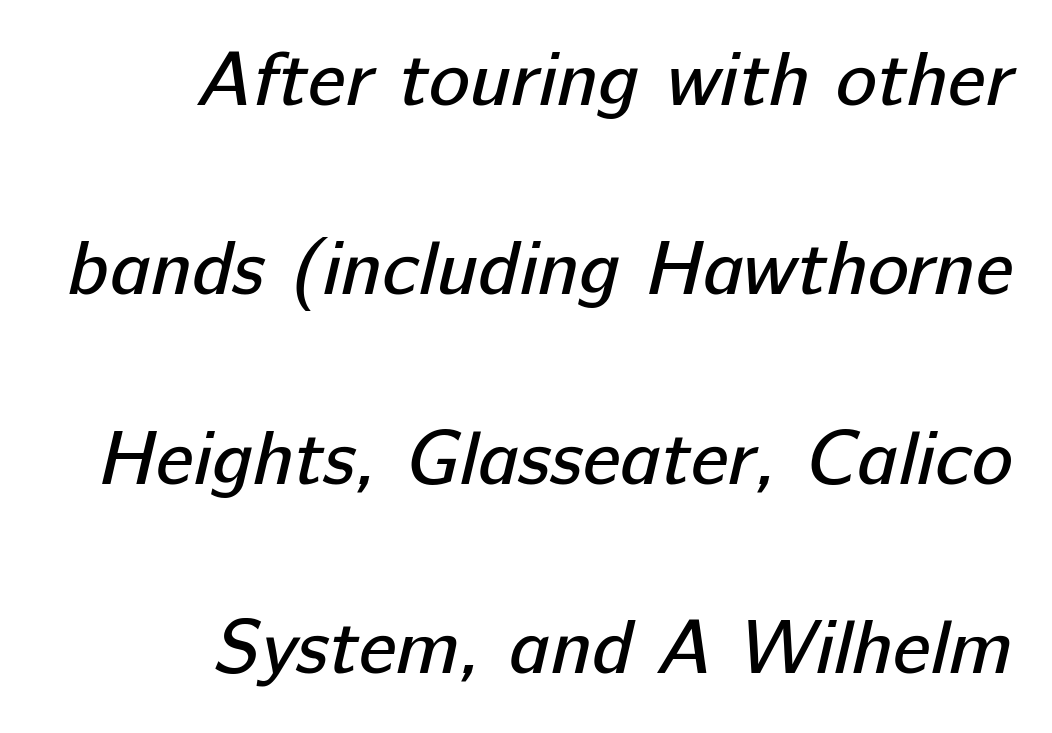
Q: Is the text bold? A: No.
Q: Is the typeface a serif or a sans-serif typeface? A: Sans-serif.
Q: Is the text underlined? A: No.
Q: How is the paragraph aligned? A: Right-aligned.
Q: Is the spacing between letters normal or unusually wide? A: Normal.
Q: Is the spacing between lines tight, normal or loose? A: Loose.
Q: Width (condensed, normal, or wide)? A: Normal.
Q: Stroke contrast? A: Low.
Q: x-height? A: Medium.
Q: Monospaced? A: No.
